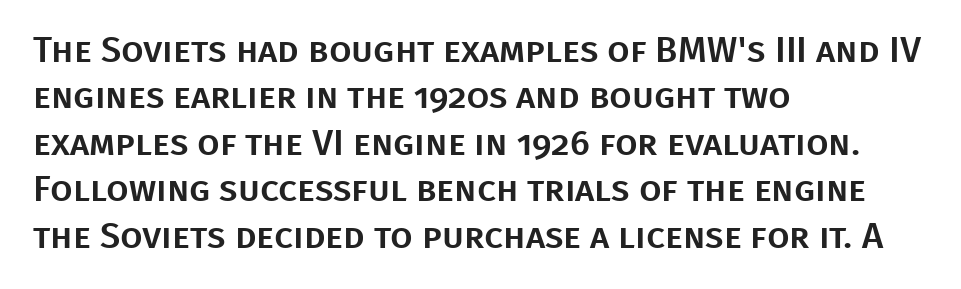
{"serif": "no", "italic": "no", "width": "normal", "stroke_contrast": "low", "x_height": "large", "monospaced": "no", "underline": "no", "align": "left", "line_spacing": "normal", "line_spacing_ratio": 1.29, "letter_spacing": "normal", "letter_spacing_em": 0.0, "glyph_px": 36}
